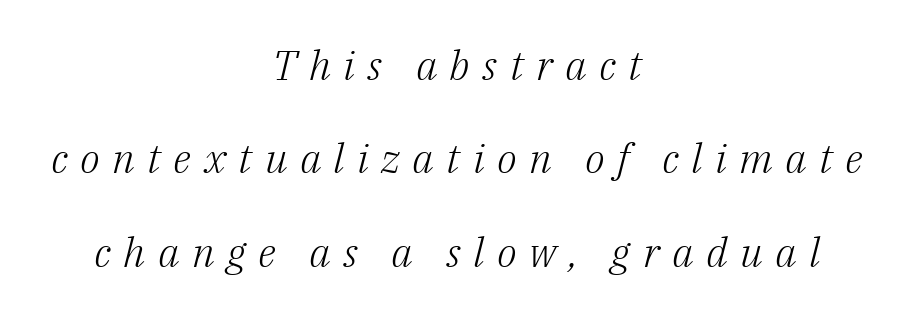
Leading is clearly above the norm, producing a sparse column. The glyphs are unaccompanied by any horizontal stroke below them. Notice how the stems are inclined rather than vertical — that's the hallmark of italics. Each letter keeps its own natural width here, so spacing adapts to shape. The typeface has the unassuming heft of standard copy or less. Alignment: centered.
